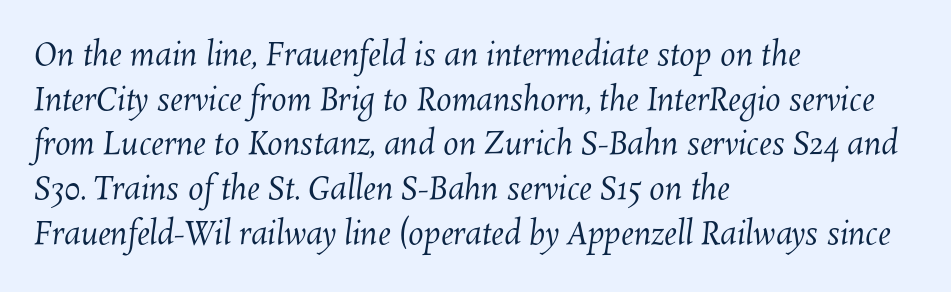
{"bold": "no", "weight": "regular", "width": "normal", "stroke_contrast": "medium", "x_height": "medium", "monospaced": "no", "underline": "no", "align": "left", "line_spacing": "normal", "line_spacing_ratio": 1.44, "letter_spacing": "normal", "letter_spacing_em": 0.0, "glyph_px": 31}
